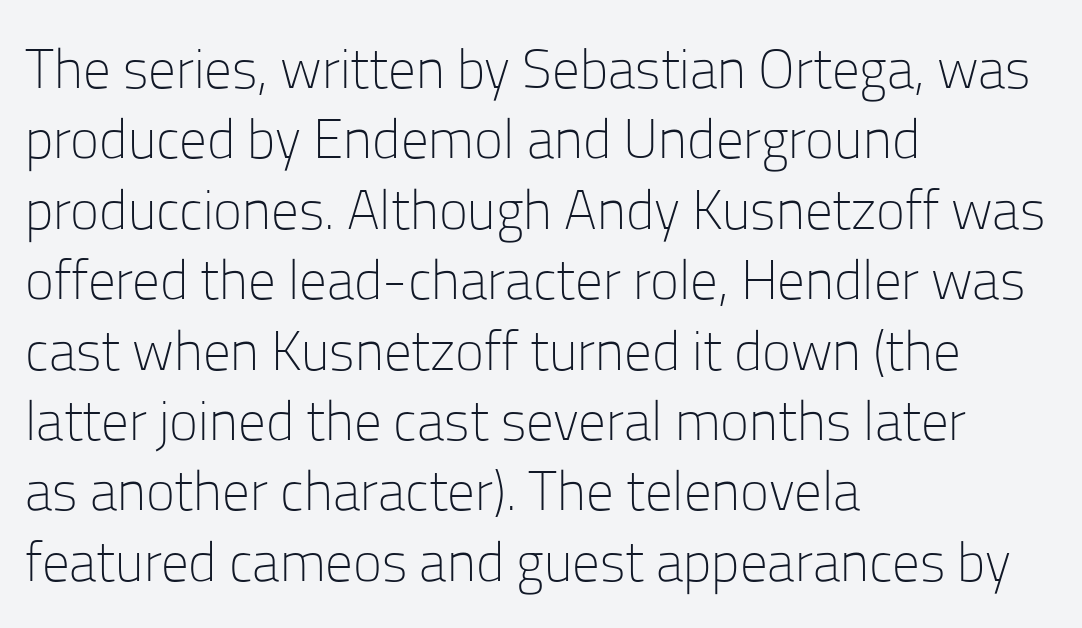
Q: Is the text bold? A: No.
Q: Is the text italic (slanted)? A: No, it is upright.
Q: Is the typeface a serif or a sans-serif typeface? A: Sans-serif.
Q: Is the text underlined? A: No.
Q: How is the paragraph aligned? A: Left-aligned.
Q: Is the spacing between letters normal or unusually wide? A: Normal.
Q: Is the spacing between lines tight, normal or loose? A: Normal.
Q: Width (condensed, normal, or wide)? A: Normal.
Q: Stroke contrast? A: Low.
Q: x-height? A: Medium.
Q: Monospaced? A: No.
